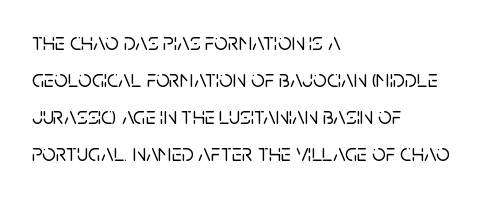
{"italic": "no", "underline": "no", "align": "left", "line_spacing": "normal", "line_spacing_ratio": 1.54, "letter_spacing": "normal", "letter_spacing_em": 0.0, "glyph_px": 24}
